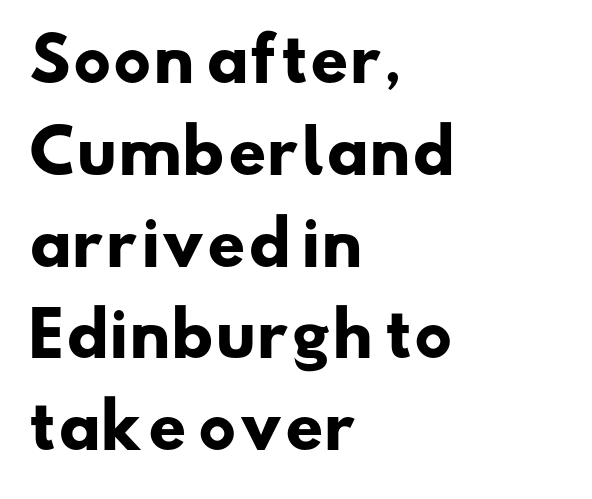
{"serif": "no", "bold": "yes", "weight": "heavy", "width": "wide", "stroke_contrast": "low", "x_height": "small", "monospaced": "no", "underline": "no", "align": "left", "line_spacing": "normal", "line_spacing_ratio": 1.53, "letter_spacing": "normal", "letter_spacing_em": 0.0, "glyph_px": 60}
